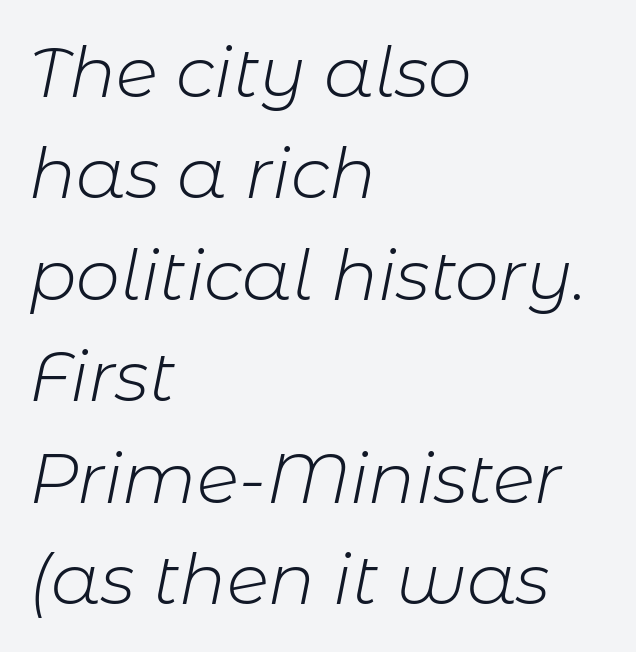
Q: Is the text bold? A: No.
Q: Is the text italic (slanted)? A: Yes, it leans right by about 11 degrees.
Q: Is the text underlined? A: No.
Q: How is the paragraph aligned? A: Left-aligned.
Q: Is the spacing between letters normal or unusually wide? A: Normal.
Q: Is the spacing between lines tight, normal or loose? A: Normal.
Q: Width (condensed, normal, or wide)? A: Normal.
Q: Stroke contrast? A: Low.
Q: x-height? A: Medium.
Q: Monospaced? A: No.
